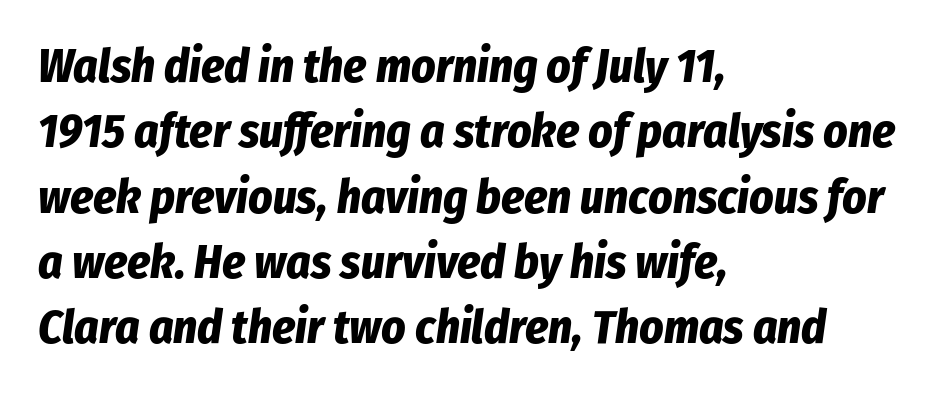
Q: Is the text bold? A: Yes.
Q: Is the text italic (slanted)? A: Yes, it leans right by about 8 degrees.
Q: Is the text underlined? A: No.
Q: How is the paragraph aligned? A: Left-aligned.
Q: Is the spacing between letters normal or unusually wide? A: Normal.
Q: Is the spacing between lines tight, normal or loose? A: Normal.
Q: Width (condensed, normal, or wide)? A: Condensed.
Q: Stroke contrast? A: Low.
Q: x-height? A: Medium.
Q: Monospaced? A: No.
